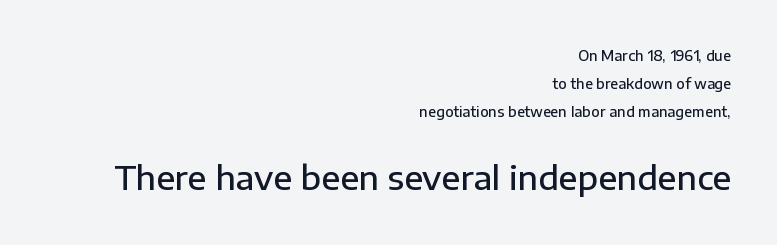
The image shows 33 px semibold sans-serif type, upright; set right-aligned, loose line spacing (2.0x), normal letter spacing, not underlined; the second (bottom) block is 2.36x larger; low stroke contrast and a medium x-height.
